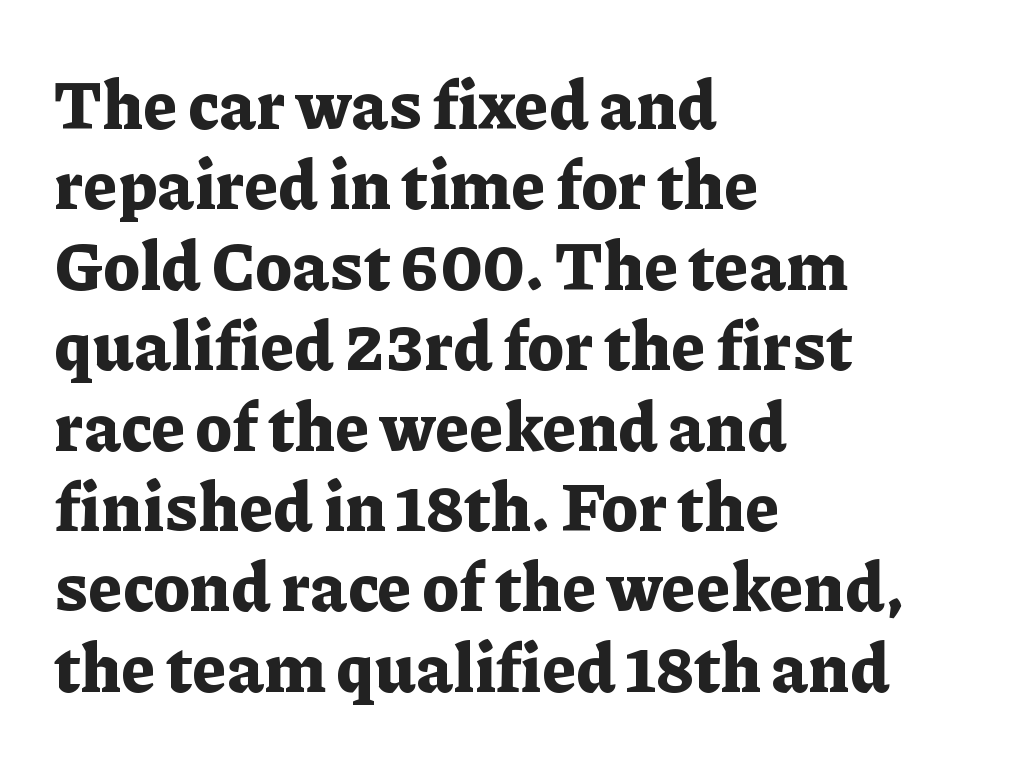
The tracking reads as untouched default to a designer's eye. Line starts are locked; line ends wander. Words float on clear page, feet unadorned. The glyphs have the mass of a bold cut. If you drew a line through each stem, it would be perfectly vertical. Old-style or modern, the face here clearly has serifs.
